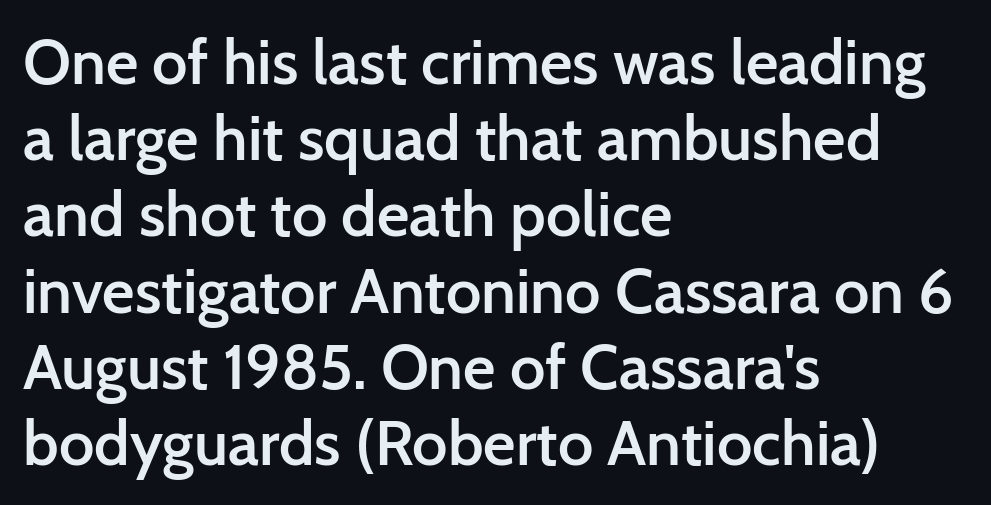
The axis of the letterforms is exactly vertical. Horizontal alignment here is leftward, the default for most running prose. The type is set solid horizontally, with unmodified tracking. Character widths vary here, with narrow letters taking less room than wide ones. The passage shown is not underscored anywhere. Nope, no serifs anywhere on these letters.
